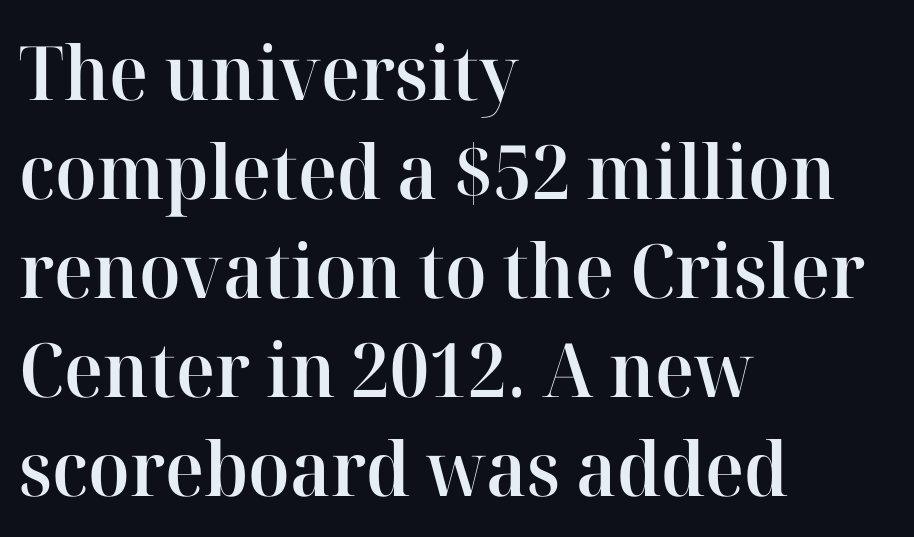
Short note: letters normally spaced. The compositor pushed each line to the left boundary. This sample uses an upright cut, with every glyph sitting square on the baseline. What's the leading like? Ordinary, nothing unusual. Stems and bowls a touch heavier than normal — semibold. Each letter keeps its own natural width here, so spacing adapts to shape.
